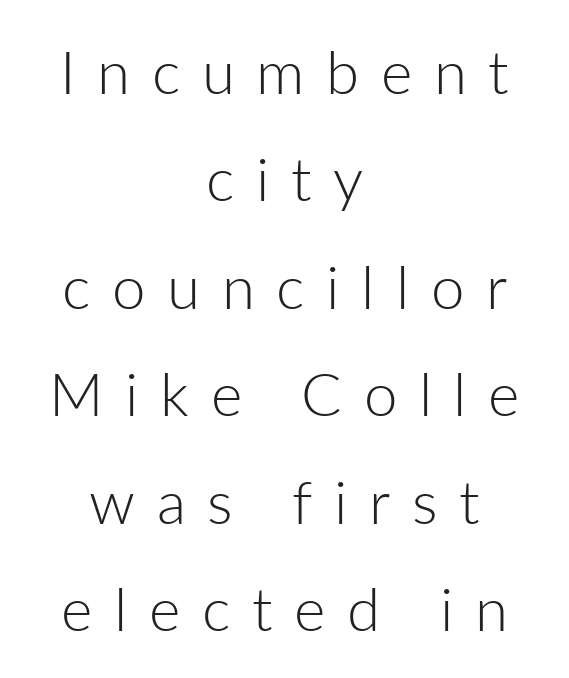
{"serif": "no", "italic": "no", "bold": "no", "weight": "light", "width": "normal", "stroke_contrast": "low", "x_height": "medium", "monospaced": "no", "underline": "no", "align": "center", "line_spacing_ratio": 1.79, "letter_spacing": "wide", "letter_spacing_em": 0.36, "glyph_px": 60}
